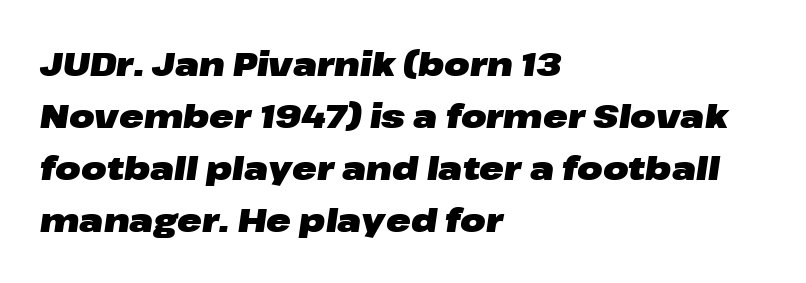
{"italic": "yes", "lean": "right", "slant_degrees": 8, "bold": "yes", "weight": "heavy", "width": "wide", "stroke_contrast": "low", "x_height": "medium", "monospaced": "no", "underline": "no", "align": "left", "line_spacing": "normal", "line_spacing_ratio": 1.58, "letter_spacing": "normal", "letter_spacing_em": 0.0, "glyph_px": 33}
